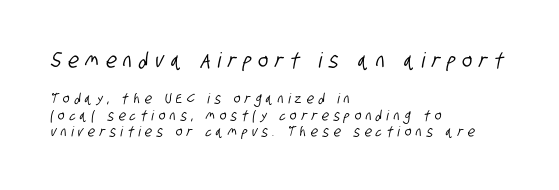
Which of the two is more prominent by size? The first, at the top. Words float on clear page, feet unadorned. Inter-character spacing is expanded well beyond the font's built-in metrics. Alignment: flush left.
